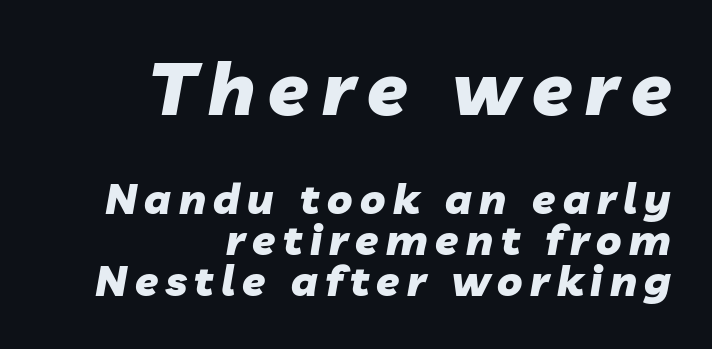
{"italic": "yes", "lean": "right", "slant_degrees": 10, "bold": "yes", "weight": "heavy", "width": "normal", "stroke_contrast": "low", "x_height": "medium", "monospaced": "no", "underline": "no", "align": "right", "line_spacing": "tight", "line_spacing_ratio": 0.98, "larger_block": "first", "size_ratio": 1.74, "glyph_px": 73}
